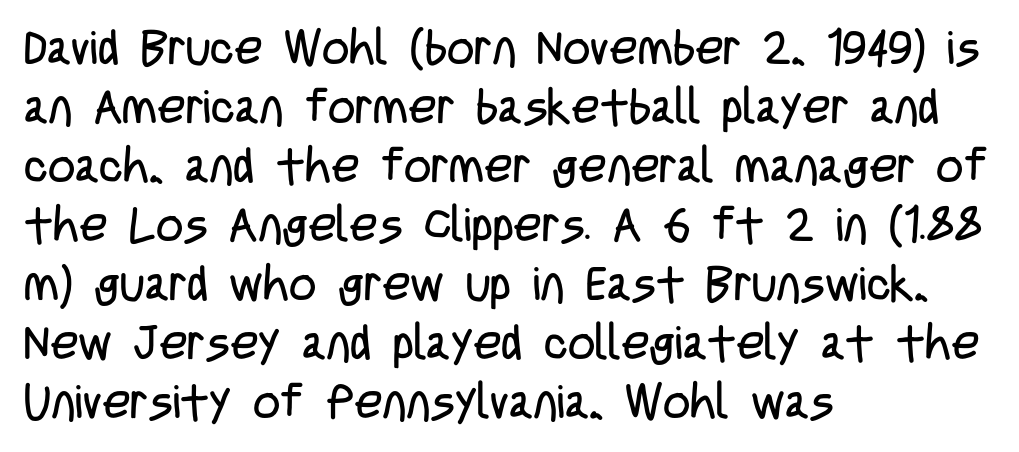
{"serif": "no", "italic": "no", "bold": "no", "weight": "regular", "width": "condensed", "stroke_contrast": "low", "x_height": "large", "monospaced": "no", "underline": "no", "align": "left", "line_spacing_ratio": 1.23, "letter_spacing": "normal", "letter_spacing_em": 0.0, "glyph_px": 48}
